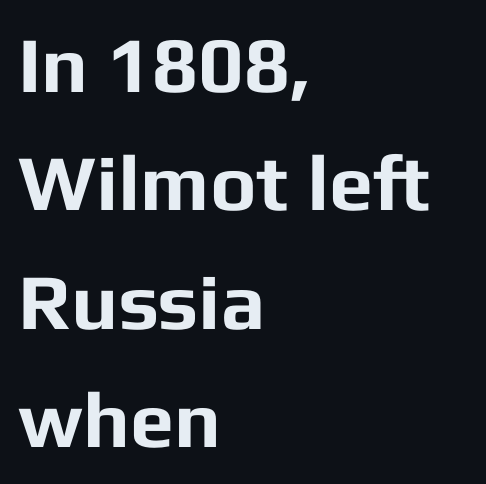
Standard letterfit; no display-style spreading of the glyphs. Only glyphs here, with clear space below each row. The designer went with a sans here, leaving each stem footless. When letters stand straight like this, we call the style roman or upright. Leading matches the norm, producing a regular column. The passage shown is typed in a proportional face where columns would drift.
